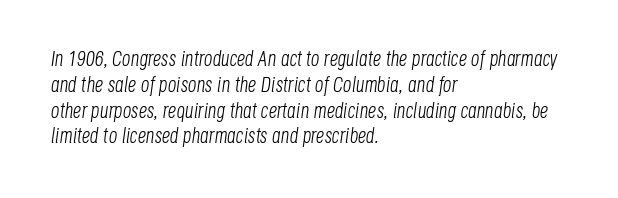
The image shows 21 px text type, italic (leaning right); set left-aligned, line spacing 1.23x, normal letter spacing, not underlined.
